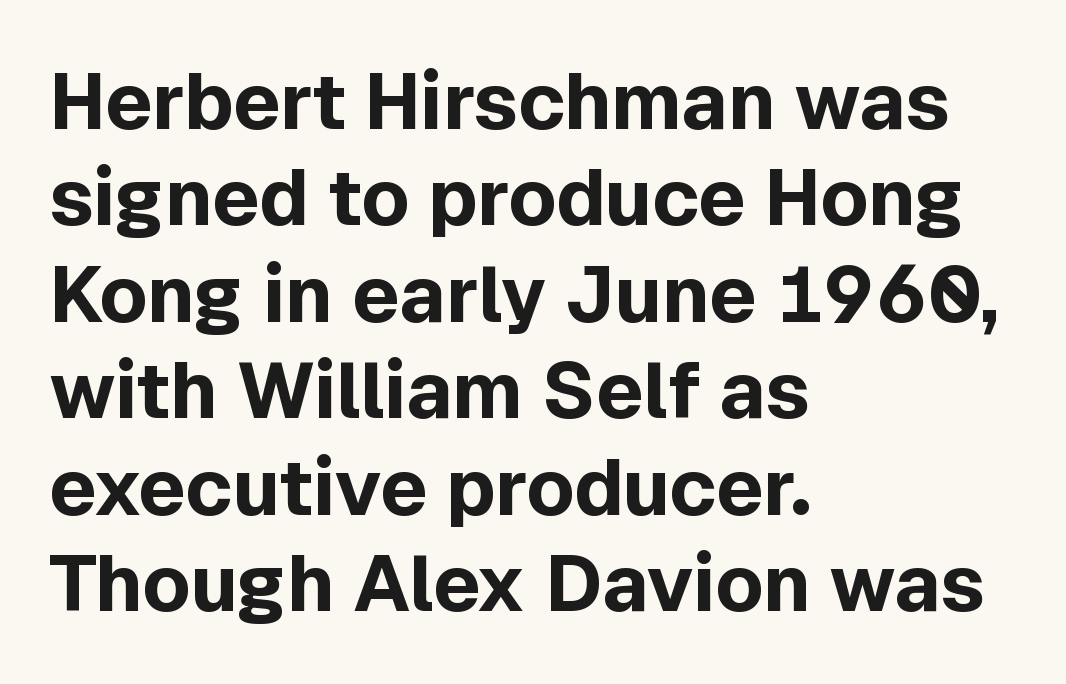
Notice how thick the strokes are: this is what a full bold looks like. A student would call this left alignment; a typographer would say flush left, rag right. The font's upright variant was chosen for this text. The passage shown is typed in a proportional face where columns would drift.
